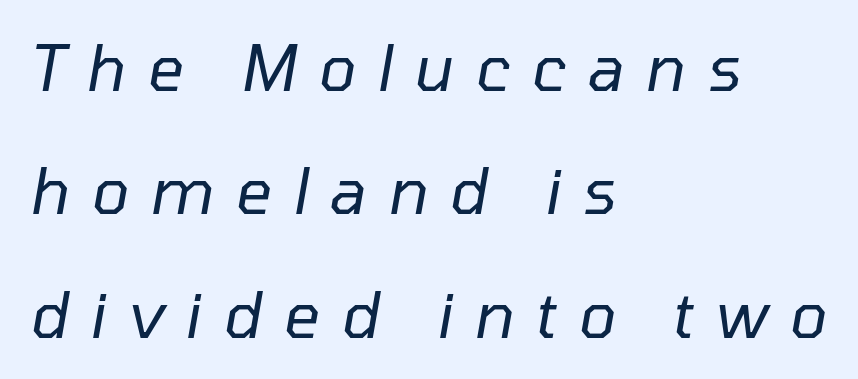
The tracking jumps out immediately: characters are airy and widely separated. Does the lettering tilt? It does — this is italic. The rendering uses natural spacing where letterforms have individual widths. The rendering uses a large line-height, opening up the rows. Letters rest on an invisible, unmarked baseline. The weight would be labelled regular, book, light, or lighter still.
